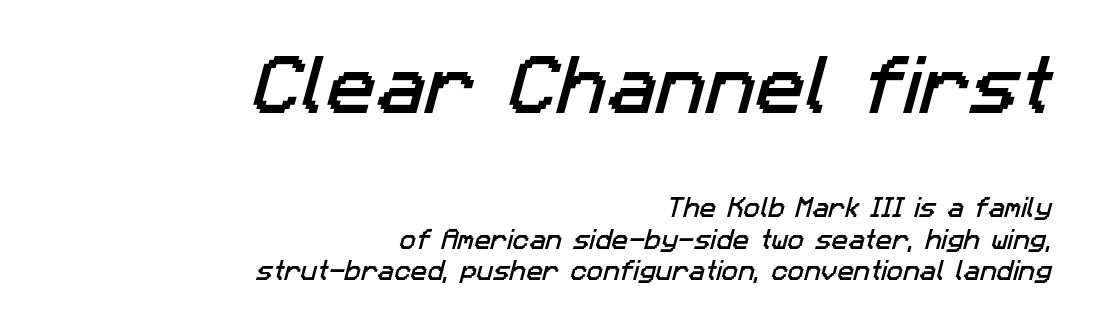
The image shows 66 px sans-serif type; set right-aligned, normal line spacing (1.44x), normal letter spacing, not underlined; the first (top) block is 3.0x larger; low stroke contrast and a medium x-height.
